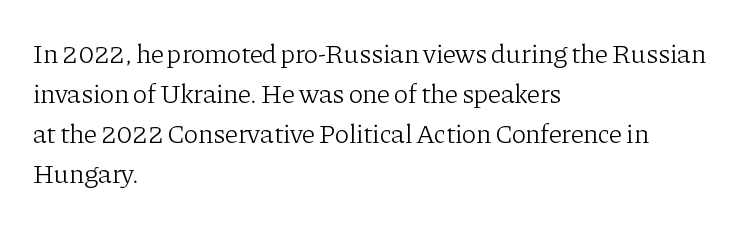
Italic: no, the glyphs are upright roman. Observe the ordinary spacing: letters are neighbours, not strangers. Line spacing here is normal. The zone under the glyphs is completely vacant. These lines stack with their left ends in a neat column.
